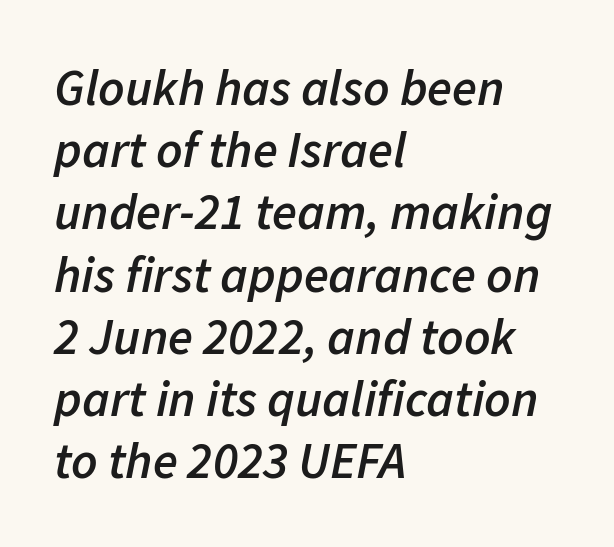
Weight check: semibold — heavier than regular, not quite bold. Each word holds together tightly as a unit, with standard inter-letter gaps. Short and long lines alike share a common starting point at left. When letters slant like this, we call the style italic. Spacing verdict: proportional, widths tailored to each character.
